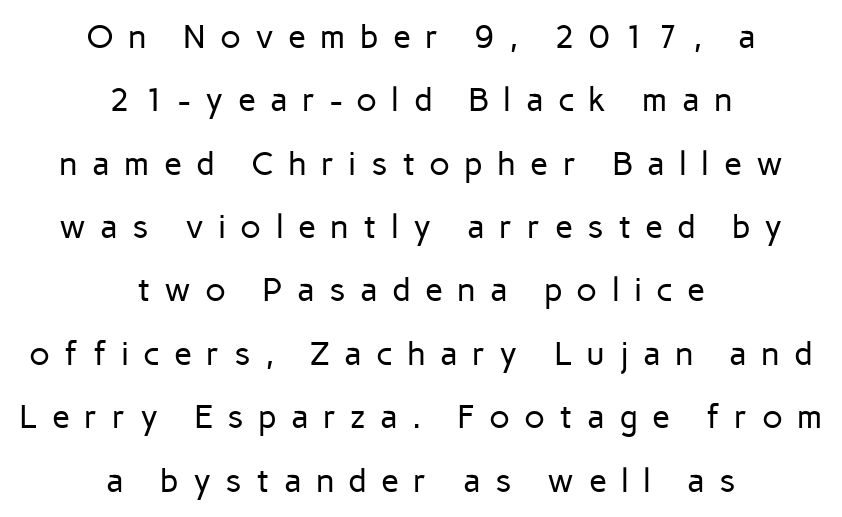
{"serif": "no", "italic": "no", "bold": "no", "weight": "regular", "width": "normal", "stroke_contrast": "low", "x_height": "medium", "monospaced": "no", "underline": "no", "align": "center", "line_spacing": "loose", "line_spacing_ratio": 1.92, "letter_spacing": "wide", "letter_spacing_em": 0.43, "glyph_px": 33}
